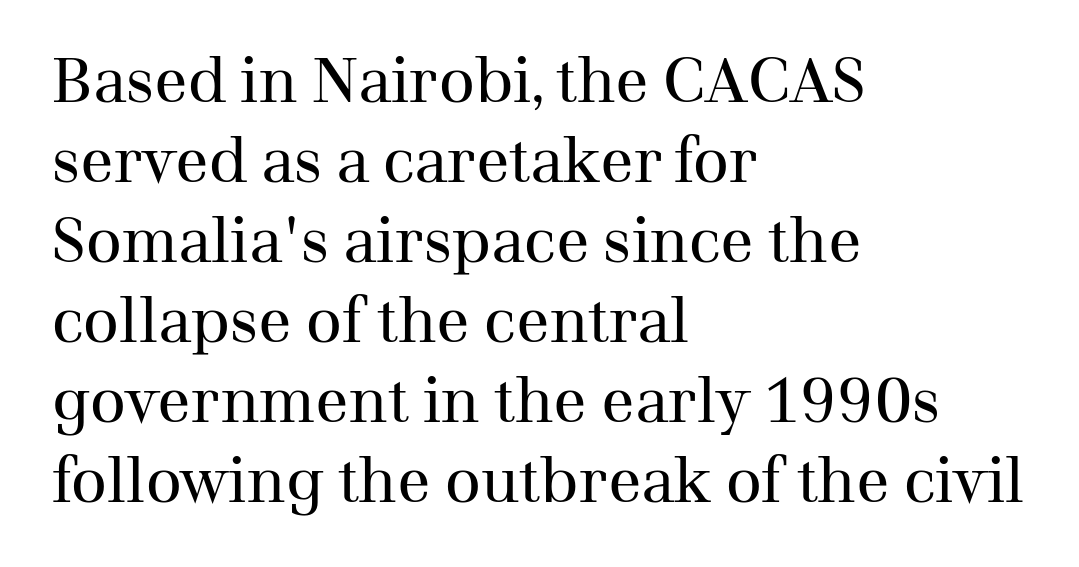
Q: Is the text bold? A: No.
Q: Is the text italic (slanted)? A: No, it is upright.
Q: Is the typeface a serif or a sans-serif typeface? A: Serif.
Q: Is the text underlined? A: No.
Q: How is the paragraph aligned? A: Left-aligned.
Q: Is the spacing between letters normal or unusually wide? A: Normal.
Q: Is the spacing between lines tight, normal or loose? A: Normal.
Q: Width (condensed, normal, or wide)? A: Normal.
Q: Stroke contrast? A: Medium.
Q: x-height? A: Medium.
Q: Monospaced? A: No.
